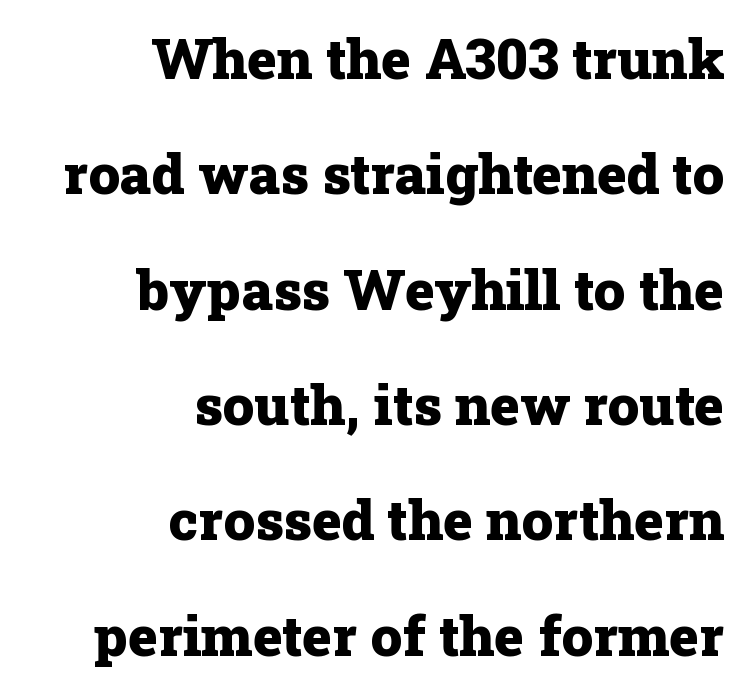
Q: Is the text bold? A: Yes.
Q: Is the text italic (slanted)? A: No, it is upright.
Q: Is the typeface a serif or a sans-serif typeface? A: Serif.
Q: Is the text underlined? A: No.
Q: How is the paragraph aligned? A: Right-aligned.
Q: Is the spacing between letters normal or unusually wide? A: Normal.
Q: Is the spacing between lines tight, normal or loose? A: Loose.
Q: Width (condensed, normal, or wide)? A: Normal.
Q: Stroke contrast? A: Low.
Q: x-height? A: Medium.
Q: Monospaced? A: No.
